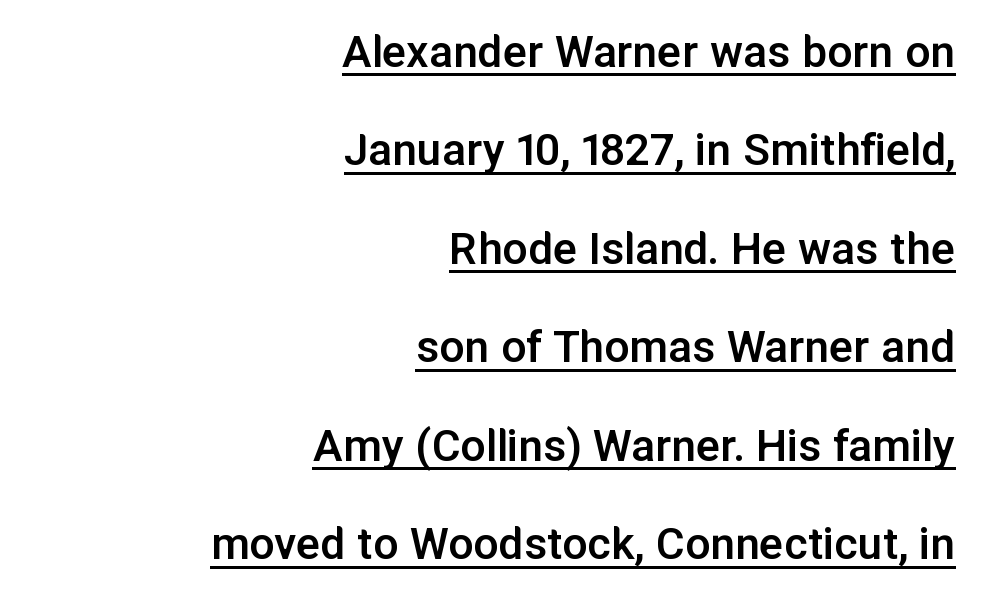
Every stem runs plumb, perpendicular to the baseline. Typesetter's note: demi weight, one step under bold. This sample has the flowing, uneven cadence of proportional lettering. The compositor pushed each line to the right boundary. Does the leading feel generous? Absolutely, it's lavish.
